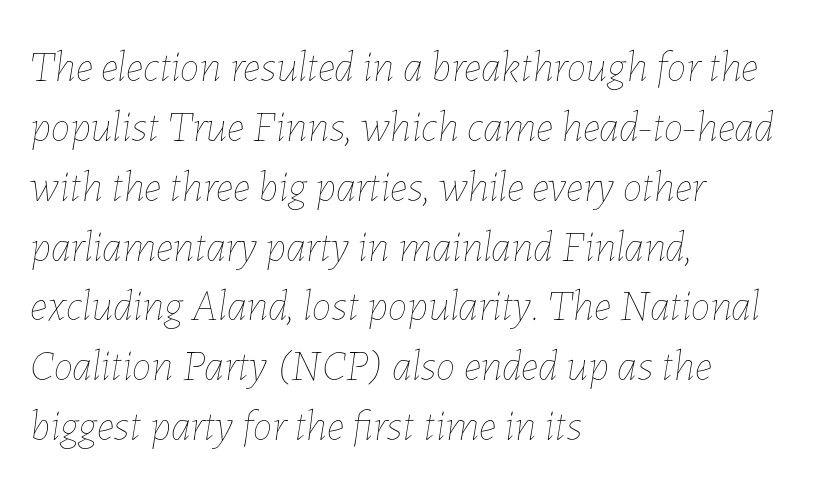
Characters follow at the spacing the type designer built in. The passage shown is not underscored anywhere. The passage shown is typed in a proportional face where columns would drift. Normally led — the rows are evenly, conventionally spaced.
